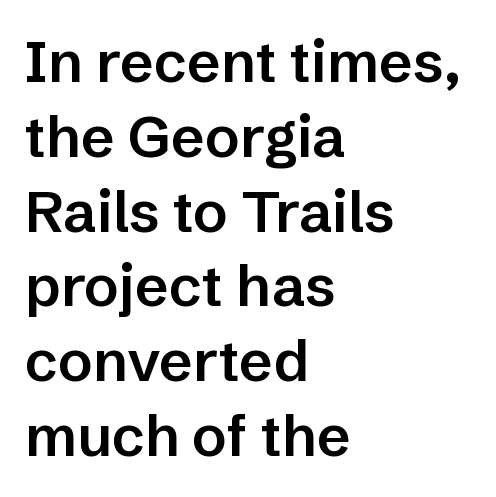
Serif or sans? Sans — the stroke terminals are bare. These lines were composed using upright roman letters. Students, this is semibold: more ink than regular, less than bold. The face used here is rendered with its standard letterfit. Each letter keeps its own natural width here, so spacing adapts to shape. Reading down the block, your eye returns to a fixed left position each line.
